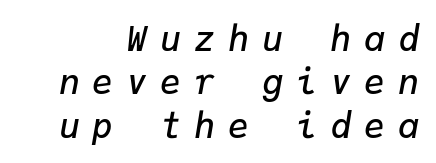
Just letters on the line, the space beneath them empty. The characters look somewhat weighty, a semibold short of true bold. The face used here is rendered with a markedly widened letterfit. Do the characters align in a grid? Yes, the font is monospaced.
